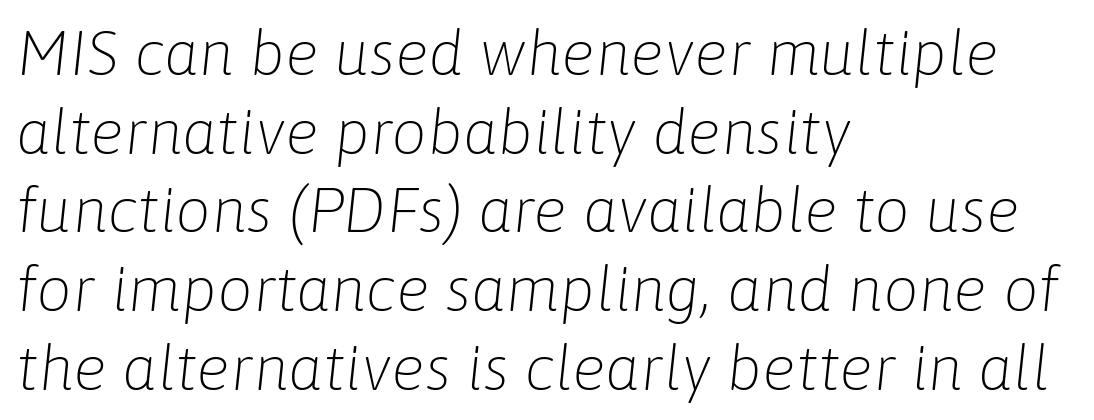
Q: Is the text bold? A: No.
Q: Is the text italic (slanted)? A: Yes, it leans right by about 6 degrees.
Q: Is the text underlined? A: No.
Q: How is the paragraph aligned? A: Left-aligned.
Q: Is the spacing between letters normal or unusually wide? A: Normal.
Q: Is the spacing between lines tight, normal or loose? A: Normal.
Q: Width (condensed, normal, or wide)? A: Normal.
Q: Stroke contrast? A: Low.
Q: x-height? A: Medium.
Q: Monospaced? A: No.
